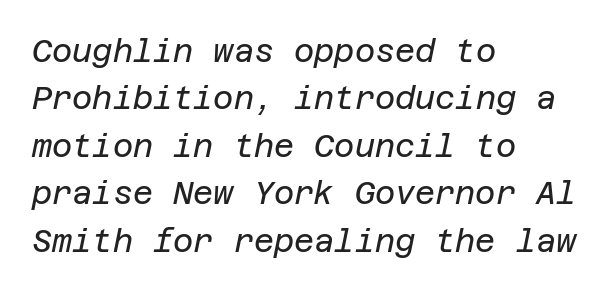
{"italic": "yes", "lean": "right", "slant_degrees": 12, "bold": "no", "weight": "regular", "width": "normal", "stroke_contrast": "low", "x_height": "large", "underline": "no", "align": "left", "line_spacing": "normal", "line_spacing_ratio": 1.53, "letter_spacing": "normal", "letter_spacing_em": 0.0, "glyph_px": 31}
